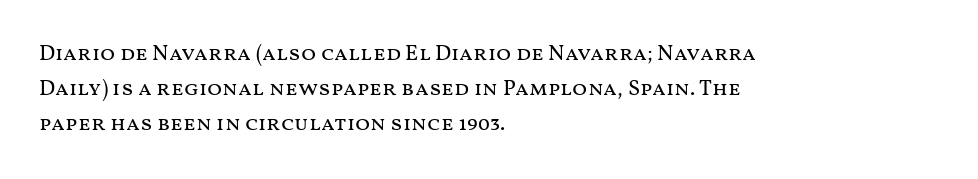
{"italic": "no", "bold": "no", "underline": "no", "align": "left", "line_spacing": "normal", "line_spacing_ratio": 1.58, "letter_spacing": "normal", "letter_spacing_em": 0.0, "glyph_px": 22}
